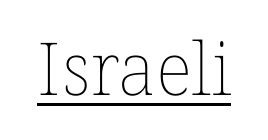
{"italic": "no", "bold": "no", "weight": "thin", "width": "normal", "stroke_contrast": "low", "x_height": "medium", "monospaced": "no", "underline": "yes", "letter_spacing": "normal", "letter_spacing_em": 0.0, "glyph_px": 73}
